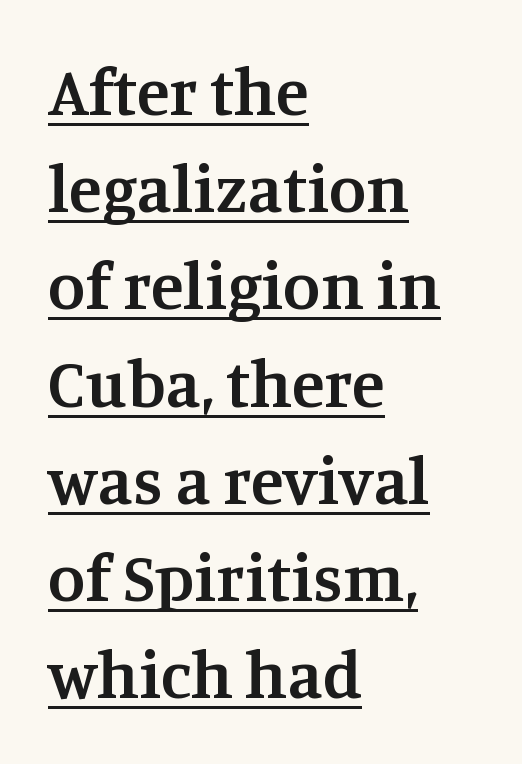
Q: Is the text bold? A: Semi-bold.
Q: Is the text italic (slanted)? A: No, it is upright.
Q: Is the typeface a serif or a sans-serif typeface? A: Serif.
Q: Is the text underlined? A: Yes.
Q: How is the paragraph aligned? A: Left-aligned.
Q: Is the spacing between letters normal or unusually wide? A: Normal.
Q: Is the spacing between lines tight, normal or loose? A: Normal.
Q: Width (condensed, normal, or wide)? A: Normal.
Q: Stroke contrast? A: Medium.
Q: x-height? A: Large.
Q: Monospaced? A: No.
